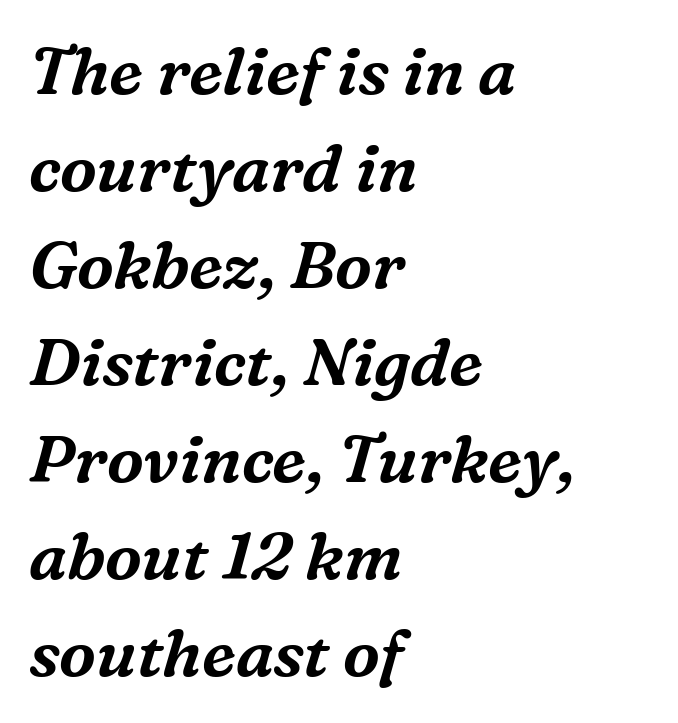
Q: Is the text italic (slanted)? A: Yes, it leans right by about 16 degrees.
Q: Is the typeface a serif or a sans-serif typeface? A: Serif.
Q: Is the text underlined? A: No.
Q: How is the paragraph aligned? A: Left-aligned.
Q: Is the spacing between letters normal or unusually wide? A: Normal.
Q: Is the spacing between lines tight, normal or loose? A: Normal.
Q: Width (condensed, normal, or wide)? A: Normal.
Q: Stroke contrast? A: Medium.
Q: x-height? A: Medium.
Q: Monospaced? A: No.
